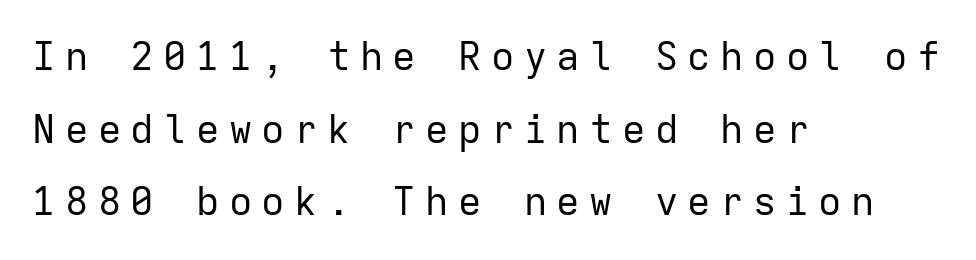
Q: Is the text bold? A: No.
Q: Is the text italic (slanted)? A: No, it is upright.
Q: Is the typeface a serif or a sans-serif typeface? A: Sans-serif.
Q: Is the text underlined? A: No.
Q: How is the paragraph aligned? A: Left-aligned.
Q: Is the spacing between letters normal or unusually wide? A: Unusually wide.
Q: Width (condensed, normal, or wide)? A: Normal.
Q: Stroke contrast? A: Low.
Q: x-height? A: Medium.
Q: Monospaced? A: Yes.
